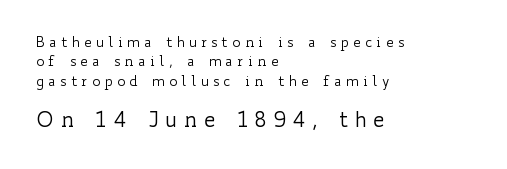
Q: Is the text bold? A: No.
Q: Is the text italic (slanted)? A: No, it is upright.
Q: Is the text underlined? A: No.
Q: How is the paragraph aligned? A: Left-aligned.
Q: Is the spacing between letters normal or unusually wide? A: Unusually wide.
Q: Is the spacing between lines tight, normal or loose? A: Normal.
Q: Which block of text is set in a larger size, the first (top) or the second (bottom)? A: The second (bottom) one.
